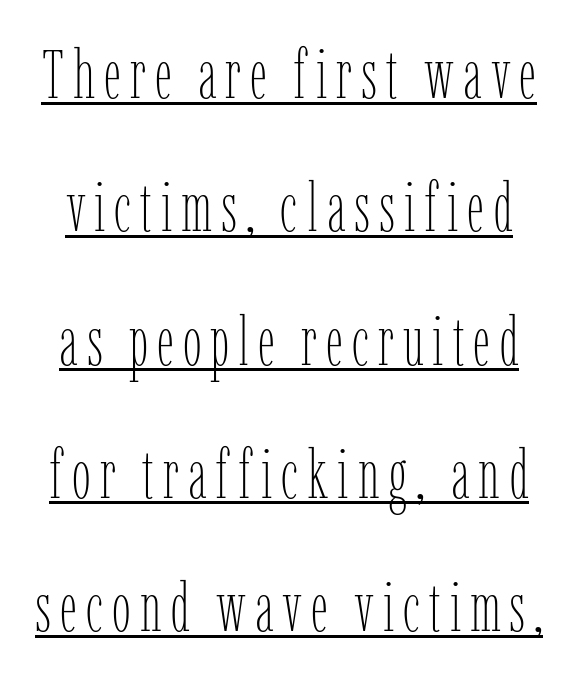
The image shows 68 px thin, condensed type, upright; set loose line spacing (1.96x), underlined; low stroke contrast and a medium x-height.
